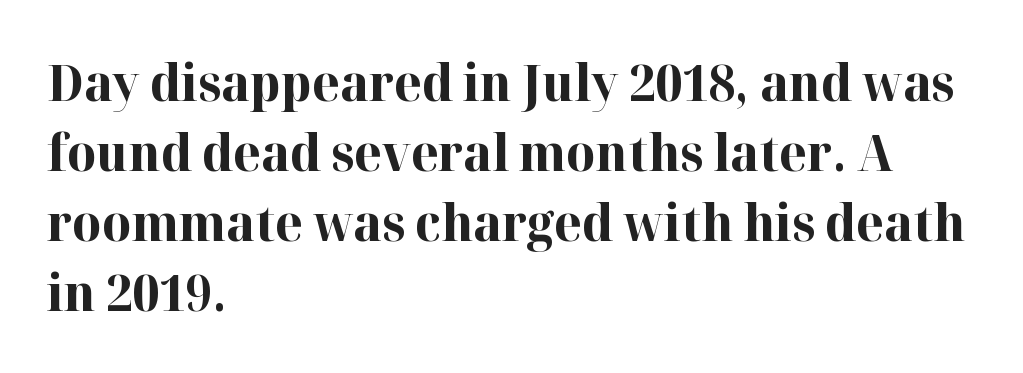
Q: Is the text bold? A: Yes.
Q: Is the text italic (slanted)? A: No, it is upright.
Q: Is the typeface a serif or a sans-serif typeface? A: Serif.
Q: Is the text underlined? A: No.
Q: How is the paragraph aligned? A: Left-aligned.
Q: Is the spacing between letters normal or unusually wide? A: Normal.
Q: Is the spacing between lines tight, normal or loose? A: Normal.
Q: Width (condensed, normal, or wide)? A: Normal.
Q: Stroke contrast? A: High.
Q: x-height? A: Medium.
Q: Monospaced? A: No.
